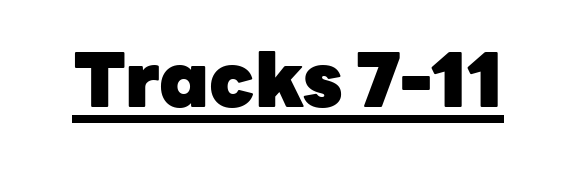
What decoration does the sample have? An underline. Observe the absence of serifs on each vertical stroke in this sample. Inter-character spacing is left at the font's built-in metrics. Style check: upright.
